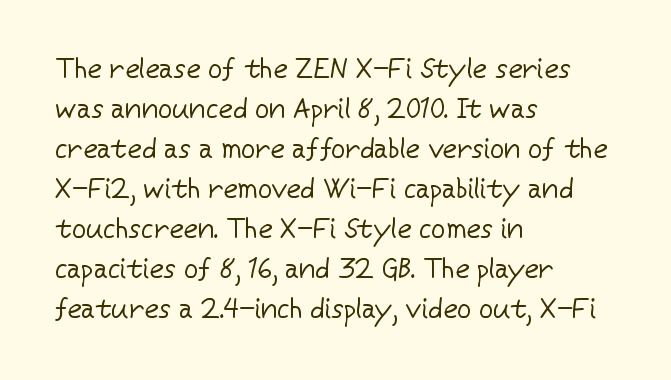
Typographically, this falls in the sans-serif category. Default kerning and tracking; the words read as compact shapes. Do the characters align in a grid? No, the font is proportional. Italic? Not at all — the glyphs are vertical. The cut favours lightness, reaching ordinary text weight at its darkest. Vertical spacing — default.
